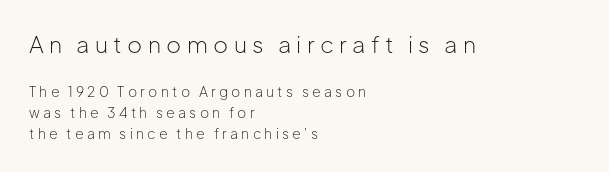
{"italic": "no", "bold": "no", "underline": "no", "align": "left", "line_spacing": "normal", "line_spacing_ratio": 1.5, "letter_spacing": "wide", "letter_spacing_em": 0.23, "larger_block": "first", "size_ratio": 1.64, "glyph_px": 23}
